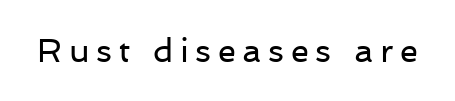
The image shows 33 px regular-weight sans-serif type, upright; set unusually wide letter spacing (+0.2 em), not underlined; low stroke contrast and a medium x-height.
